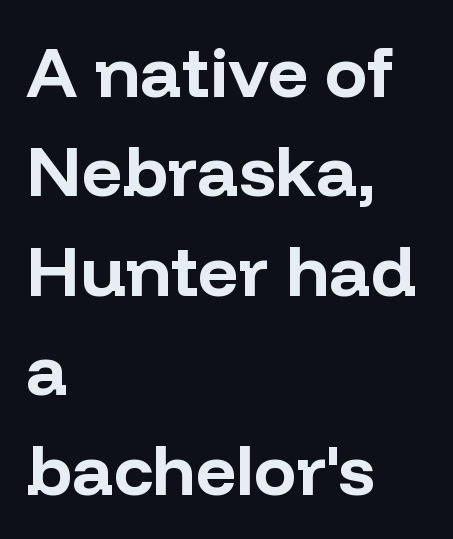
The image shows 71 px bold sans-serif type, upright; set left-aligned, normal line spacing (1.4x), normal letter spacing, not underlined; low stroke contrast and a medium x-height.
